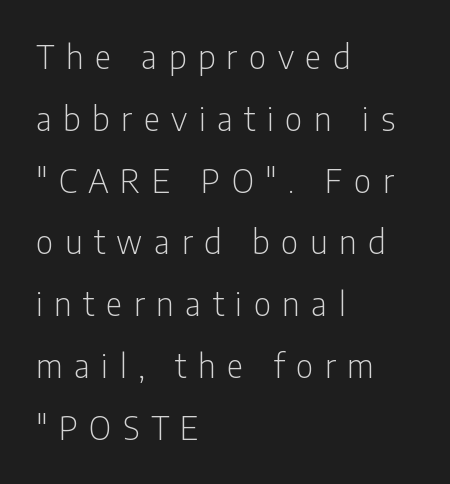
{"serif": "no", "italic": "no", "bold": "no", "weight": "light", "width": "condensed", "stroke_contrast": "low", "x_height": "medium", "monospaced": "no", "underline": "no", "align": "left", "line_spacing": "loose", "line_spacing_ratio": 1.93, "letter_spacing": "wide", "letter_spacing_em": 0.36, "glyph_px": 32}
